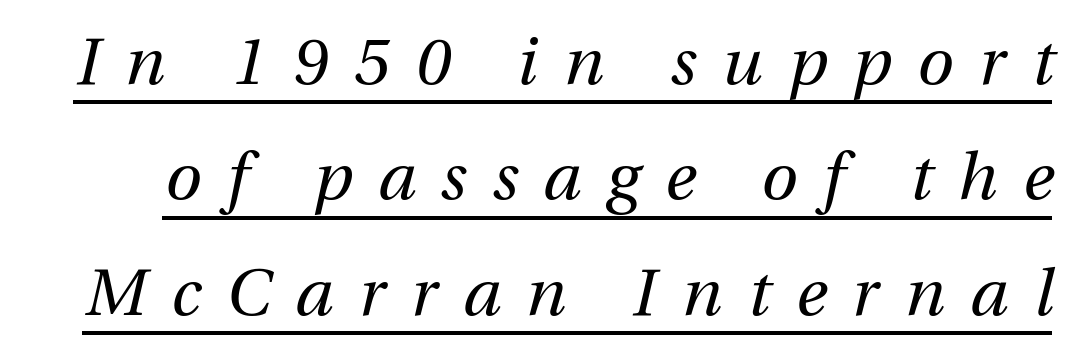
This is not heavy type; no bold has been used. The face used here has a pronounced slope to its letters. Looks like someone drew a line under every word here. The letters advance in unequal steps, a hallmark of proportional type.
